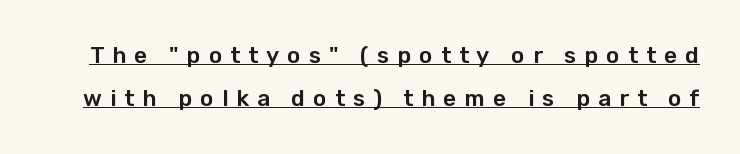
{"italic": "no", "underline": "yes", "line_spacing_ratio": 1.89, "letter_spacing": "wide", "letter_spacing_em": 0.35, "glyph_px": 23}
